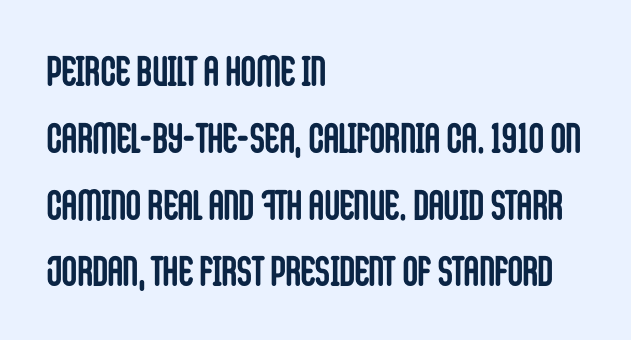
Think of a printed novel: that variable character pitch is what you see here. Caption: multi-line text, flush left, ragged right. One glance says typical: line gaps are just what's usual. What stands out about the letter spacing? Nothing — it is the standard amount. The rendering shows plain stroke endings on the letterforms — a sans-serif design. Emphasis by weight is at full strength: bold.
